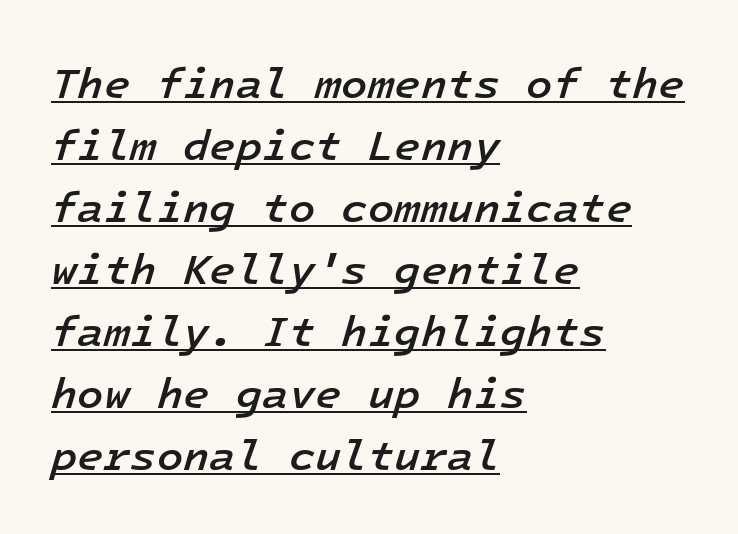
Q: Is the text bold? A: Semi-bold.
Q: Is the text italic (slanted)? A: Yes, it leans right by about 16 degrees.
Q: Is the text underlined? A: Yes.
Q: How is the paragraph aligned? A: Left-aligned.
Q: Is the spacing between letters normal or unusually wide? A: Normal.
Q: Is the spacing between lines tight, normal or loose? A: Normal.
Q: Width (condensed, normal, or wide)? A: Normal.
Q: Stroke contrast? A: Low.
Q: x-height? A: Medium.
Q: Monospaced? A: Yes.
